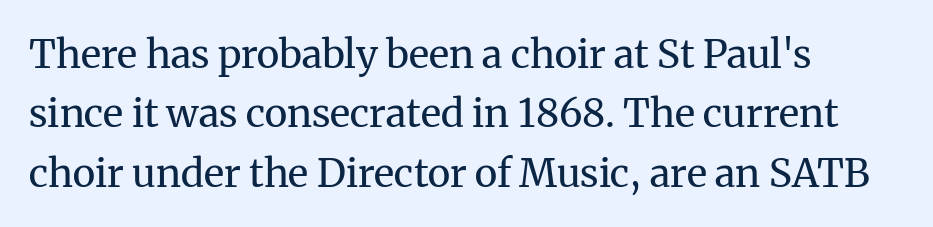
Glance below the letters and you will spot only blank space. Nobody touched the tracking dial on this one. Which margin do the lines hug? The left one — the right edge is uneven. The letters stand upright; this is a roman face.
